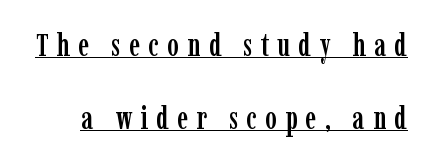
The rendering uses a large line-height, opening up the rows. Quick note: not italic, upright. Substantial extra tracking has been applied to these lines. The typesetter has applied underlining to the passage shown.
